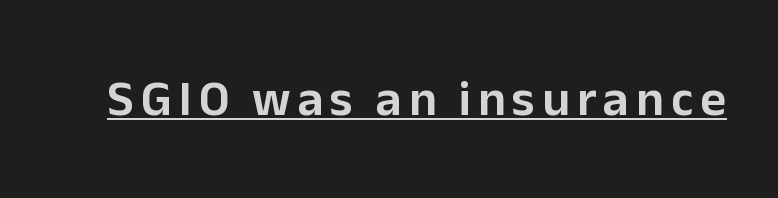
{"serif": "no", "italic": "no", "width": "normal", "stroke_contrast": "low", "x_height": "medium", "monospaced": "no", "underline": "yes", "glyph_px": 50}
